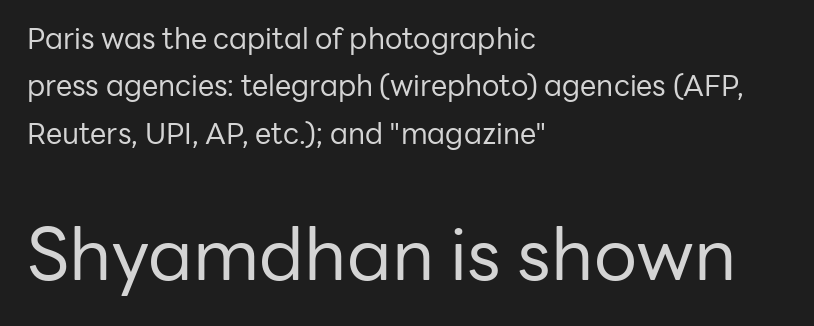
{"serif": "no", "italic": "no", "bold": "no", "weight": "regular", "width": "normal", "stroke_contrast": "low", "x_height": "medium", "monospaced": "no", "underline": "no", "align": "left", "line_spacing": "normal", "line_spacing_ratio": 1.63, "letter_spacing": "normal", "letter_spacing_em": 0.0, "larger_block": "second", "size_ratio": 2.48, "glyph_px": 72}
